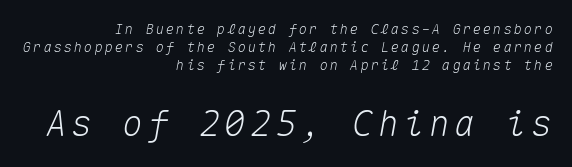
Q: Is the text italic (slanted)? A: Yes, it leans right by about 10 degrees.
Q: Is the text underlined? A: No.
Q: How is the paragraph aligned? A: Right-aligned.
Q: Is the spacing between lines tight, normal or loose? A: Normal.
Q: Which block of text is set in a larger size, the first (top) or the second (bottom)? A: The second (bottom) one.
Q: Width (condensed, normal, or wide)? A: Normal.
Q: Stroke contrast? A: Medium.
Q: x-height? A: Medium.
Q: Monospaced? A: Yes.
